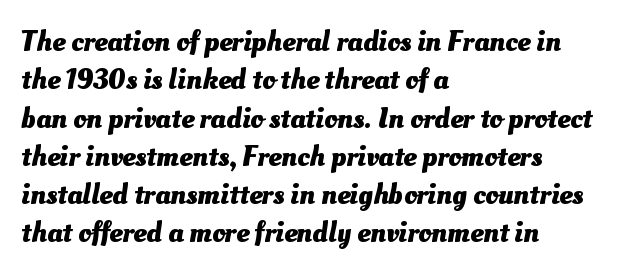
The letters advance in unequal steps, a hallmark of proportional type. The rendering uses a bold face; every stroke is thick and dark. Visually the block forms a straight wall on the left and a jagged coastline on the right. What stands out about the letter spacing? Nothing — it is the standard amount.
